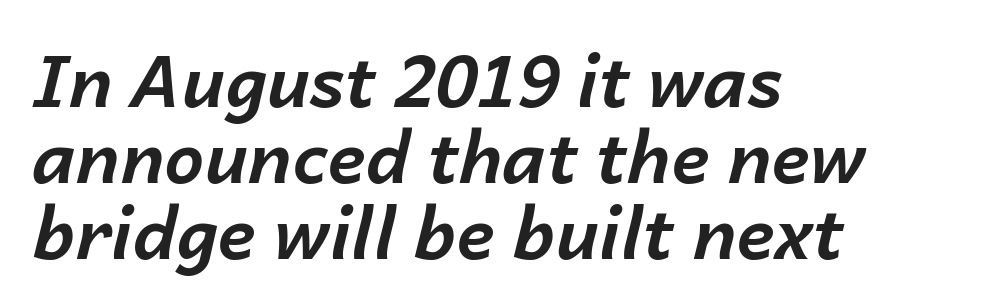
{"italic": "yes", "lean": "right", "slant_degrees": 14, "bold": "yes", "weight": "bold", "width": "normal", "stroke_contrast": "low", "x_height": "medium", "monospaced": "no", "underline": "no", "align": "left", "line_spacing": "tight", "line_spacing_ratio": 1.07, "letter_spacing": "normal", "letter_spacing_em": 0.0, "glyph_px": 71}
